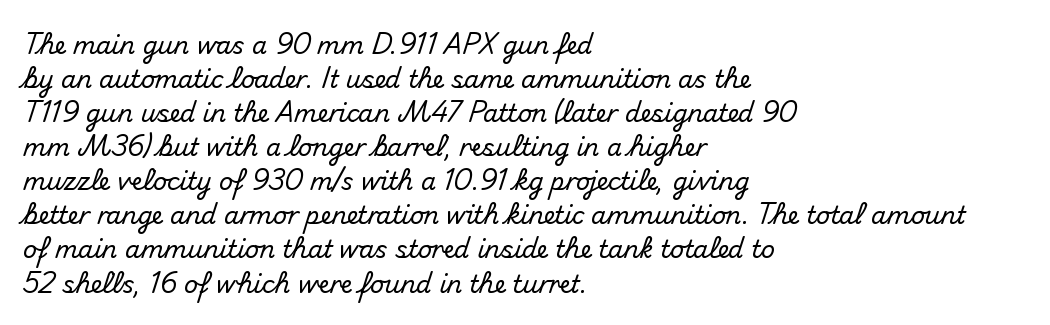
Q: Is the text italic (slanted)? A: Yes.
Q: Is the text underlined? A: No.
Q: How is the paragraph aligned? A: Left-aligned.
Q: Is the spacing between letters normal or unusually wide? A: Normal.
Q: Is the spacing between lines tight, normal or loose? A: Normal.
